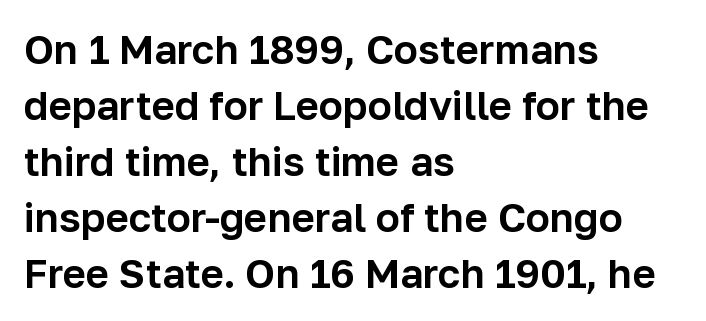
The image shows 40 px sans-serif type, upright; set left-aligned, normal line spacing (1.4x), normal letter spacing, not underlined; low stroke contrast and a medium x-height.
